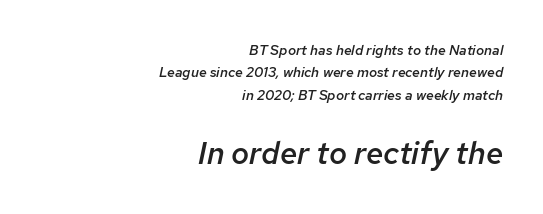
No extra tracking has been applied to these lines. Rule under the text: the space is simply empty. One-word summary of the alignment: right. The rendering uses a semibold face; strokes are thickened but not to full bold.
